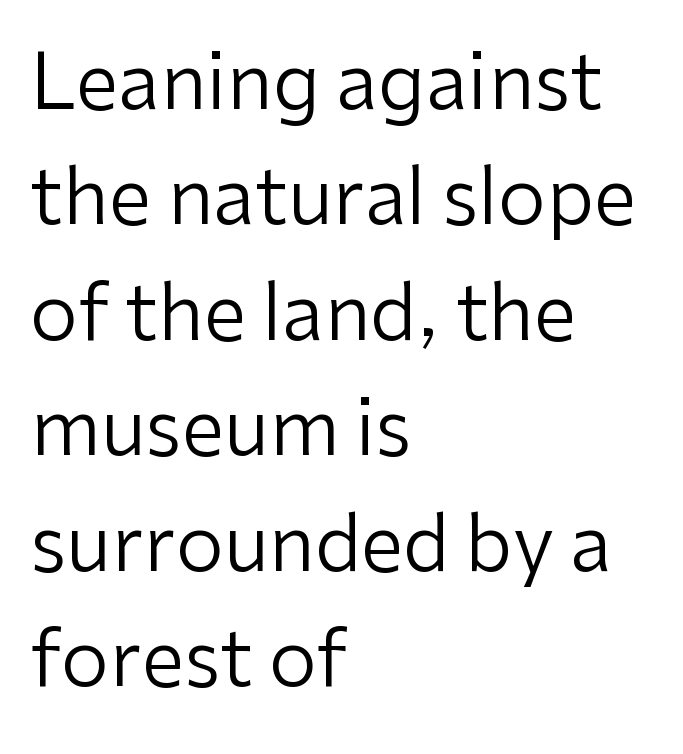
{"serif": "no", "italic": "no", "bold": "no", "weight": "regular", "width": "normal", "stroke_contrast": "low", "x_height": "medium", "monospaced": "no", "underline": "no", "align": "left", "line_spacing": "normal", "line_spacing_ratio": 1.5, "letter_spacing": "normal", "letter_spacing_em": 0.0, "glyph_px": 77}
